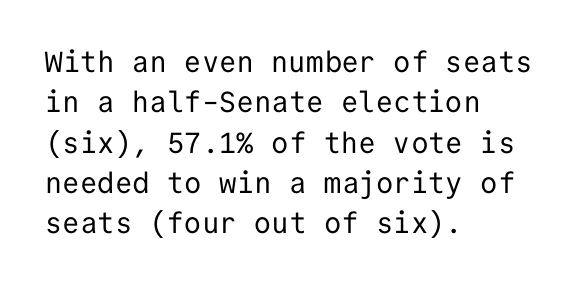
Think of a typewriter: that constant character pitch is what you see here. Observe the ordinary spacing: letters are neighbours, not strangers. This is not heavy type; no bold has been used. Just letters on the line, the space beneath them empty. The rendering shows plain stroke endings on the letterforms — a sans-serif design. Typeset ragged right — the left edge is the straight one.
